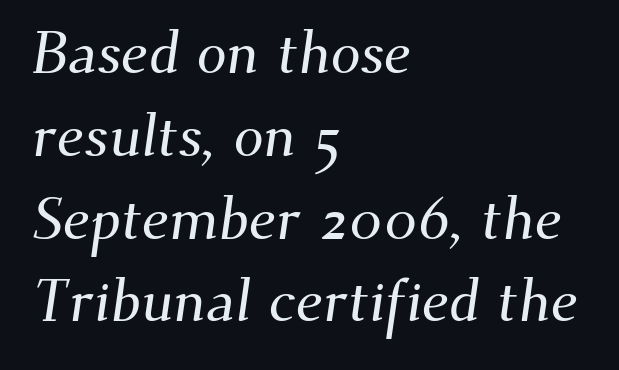
Q: Is the typeface a serif or a sans-serif typeface? A: Serif.
Q: Is the text underlined? A: No.
Q: How is the paragraph aligned? A: Left-aligned.
Q: Is the spacing between letters normal or unusually wide? A: Normal.
Q: Is the spacing between lines tight, normal or loose? A: Normal.
Q: Width (condensed, normal, or wide)? A: Normal.
Q: Stroke contrast? A: Medium.
Q: x-height? A: Small.
Q: Monospaced? A: No.
